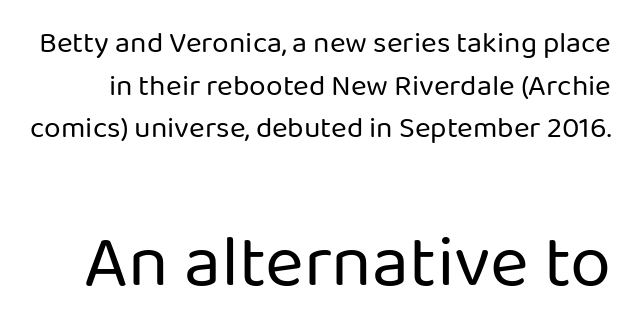
Q: Is the text bold? A: No.
Q: Is the text italic (slanted)? A: No, it is upright.
Q: Is the typeface a serif or a sans-serif typeface? A: Sans-serif.
Q: Is the text underlined? A: No.
Q: Is the spacing between letters normal or unusually wide? A: Normal.
Q: Is the spacing between lines tight, normal or loose? A: Normal.
Q: Which block of text is set in a larger size, the first (top) or the second (bottom)? A: The second (bottom) one.
Q: Width (condensed, normal, or wide)? A: Normal.
Q: Stroke contrast? A: Low.
Q: x-height? A: Medium.
Q: Monospaced? A: No.
